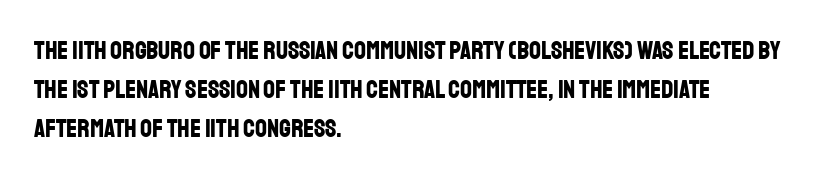
The image shows 26 px bold type, upright; set left-aligned, normal line spacing (1.5x), normal letter spacing, not underlined.
